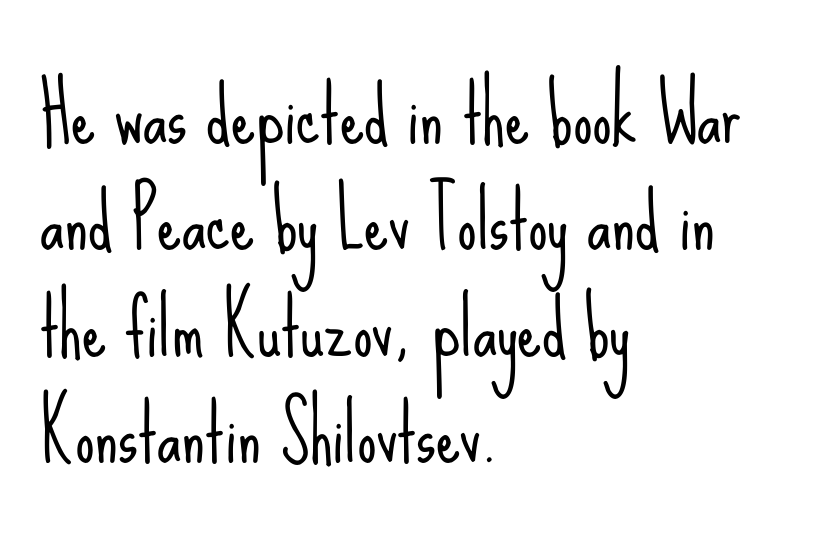
Q: Is the text bold? A: No.
Q: Is the text italic (slanted)? A: No, it is upright.
Q: Is the typeface a serif or a sans-serif typeface? A: Sans-serif.
Q: Is the text underlined? A: No.
Q: How is the paragraph aligned? A: Left-aligned.
Q: Is the spacing between letters normal or unusually wide? A: Normal.
Q: Is the spacing between lines tight, normal or loose? A: Normal.
Q: Width (condensed, normal, or wide)? A: Condensed.
Q: Stroke contrast? A: Low.
Q: x-height? A: Small.
Q: Monospaced? A: No.
